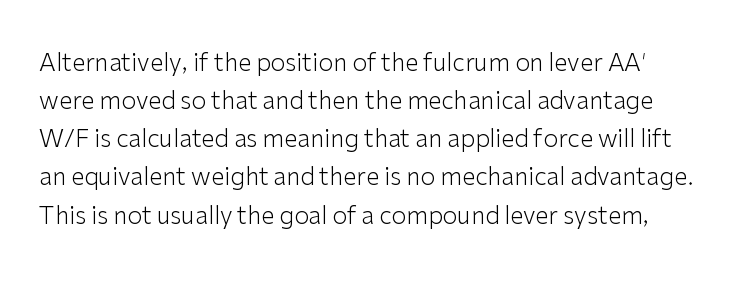
You could call the tracking neutral — neither tight nor loose. The letterforms sit at book weight or below. Leading: standard. Designer's note — italics off, roman on. Any mark beneath the type? The region is blank.
